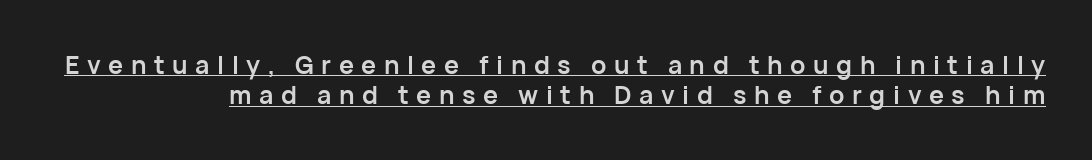
The image shows 25 px bold type, upright; set right-aligned, line spacing 1.22x, unusually wide letter spacing (+0.3 em), underlined.
